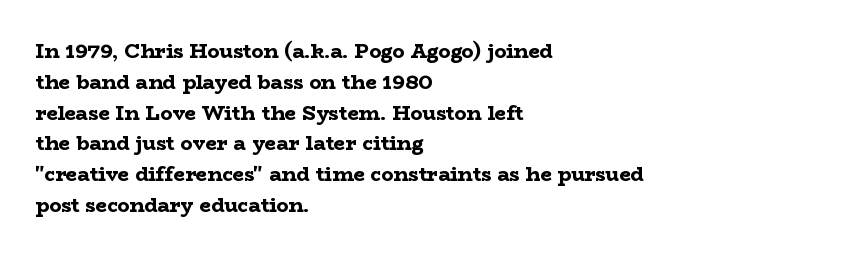
Q: Is the text bold? A: Yes.
Q: Is the text italic (slanted)? A: No, it is upright.
Q: Is the text underlined? A: No.
Q: How is the paragraph aligned? A: Left-aligned.
Q: Is the spacing between letters normal or unusually wide? A: Normal.
Q: Is the spacing between lines tight, normal or loose? A: Normal.
